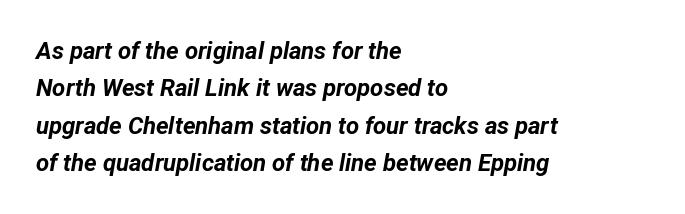
In terms of posture, this sample is oblique. Students, this is bold: see how much ink each stroke carries. These lines stack with their left ends in a neat column. No word sits above an underline.
